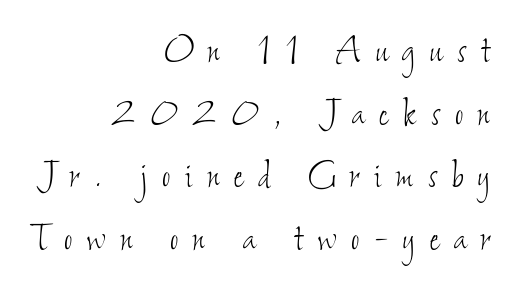
{"bold": "no", "weight": "thin", "width": "condensed", "stroke_contrast": "low", "x_height": "small", "monospaced": "no", "underline": "no", "align": "right", "line_spacing": "normal", "line_spacing_ratio": 1.39, "letter_spacing": "wide", "letter_spacing_em": 0.33, "glyph_px": 45}
